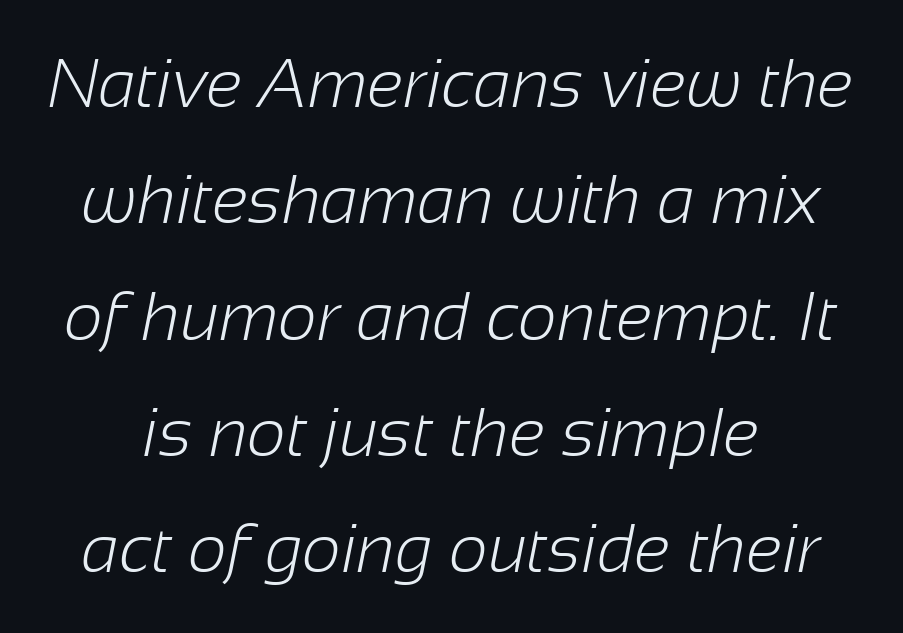
Q: Is the text bold? A: No.
Q: Is the typeface a serif or a sans-serif typeface? A: Sans-serif.
Q: Is the text underlined? A: No.
Q: Is the spacing between letters normal or unusually wide? A: Normal.
Q: Width (condensed, normal, or wide)? A: Normal.
Q: Stroke contrast? A: Low.
Q: x-height? A: Medium.
Q: Monospaced? A: No.
